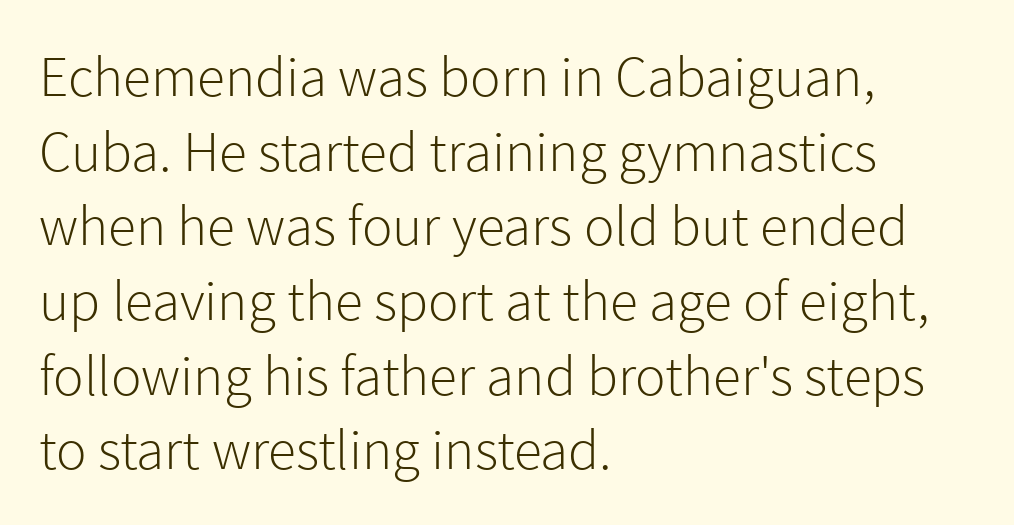
{"serif": "no", "italic": "no", "bold": "no", "weight": "light", "width": "normal", "x_height": "medium", "monospaced": "no", "underline": "no", "align": "left", "line_spacing": "normal", "line_spacing_ratio": 1.31, "letter_spacing": "normal", "letter_spacing_em": 0.0, "glyph_px": 57}
